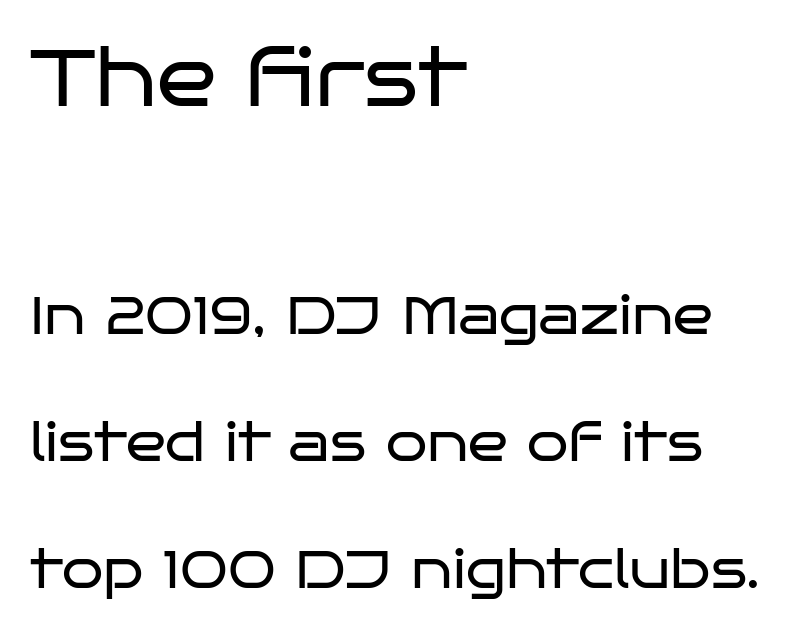
Does the copy run flush right? No — it runs flush left. What's the leading like? Stretched, with rows far apart. The letters advance in unequal steps, a hallmark of proportional type. Letterform terminals end flat and unadorned throughout the passage. Caption: standard tracking, unaltered. The string is rendered with underlining switched off.
